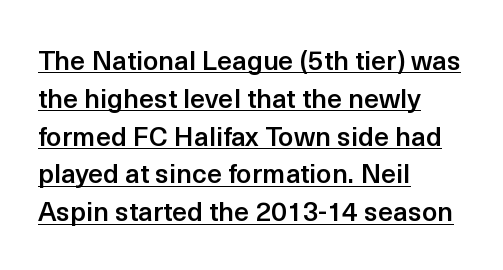
The image shows 27 px text type, upright; set left-aligned, normal line spacing (1.4x), normal letter spacing, underlined.
